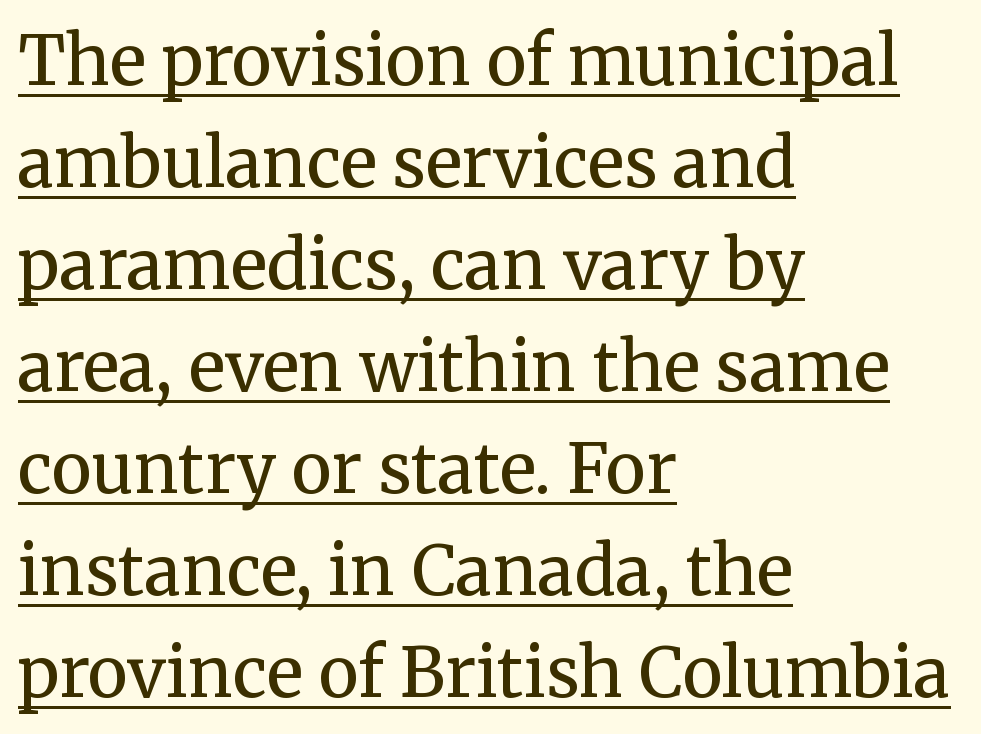
{"serif": "yes", "italic": "no", "bold": "no", "weight": "regular", "width": "normal", "stroke_contrast": "medium", "x_height": "medium", "monospaced": "no", "underline": "yes", "align": "left", "line_spacing": "normal", "line_spacing_ratio": 1.5, "letter_spacing": "normal", "letter_spacing_em": 0.0, "glyph_px": 68}
